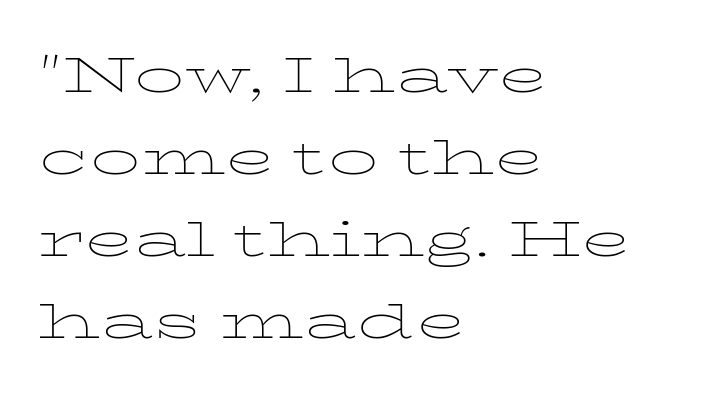
The image shows 66 px thin, wide type, upright; set left-aligned, line spacing 1.24x, normal letter spacing, not underlined; low stroke contrast and a medium x-height.
